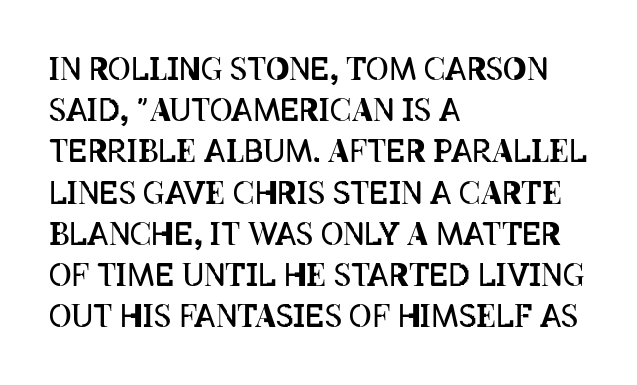
The image shows 31 px regular-weight, condensed type, upright; set left-aligned, normal line spacing (1.33x), normal letter spacing, not underlined; low stroke contrast and a large x-height.
